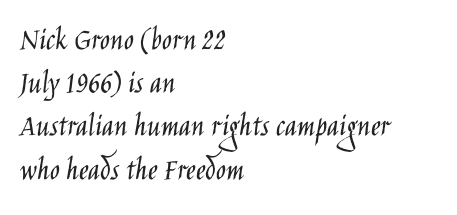
Q: Is the text bold? A: No.
Q: Is the text italic (slanted)? A: Yes.
Q: Is the typeface a serif or a sans-serif typeface? A: Sans-serif.
Q: Is the text underlined? A: No.
Q: How is the paragraph aligned? A: Left-aligned.
Q: Is the spacing between letters normal or unusually wide? A: Normal.
Q: Is the spacing between lines tight, normal or loose? A: Normal.
Q: Width (condensed, normal, or wide)? A: Condensed.
Q: Stroke contrast? A: Low.
Q: x-height? A: Large.
Q: Monospaced? A: No.
